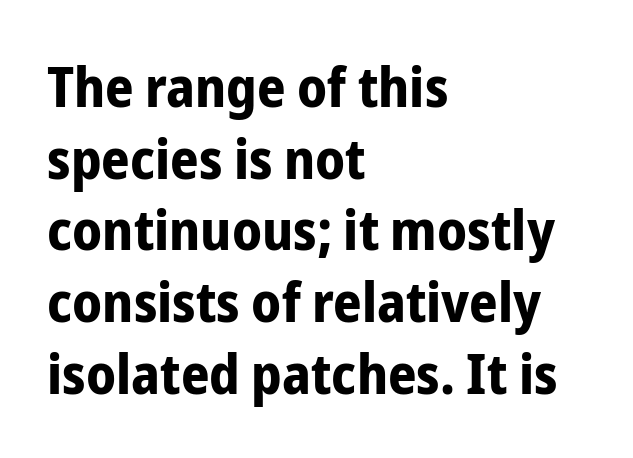
Q: Is the text bold? A: Yes.
Q: Is the text italic (slanted)? A: No, it is upright.
Q: Is the typeface a serif or a sans-serif typeface? A: Sans-serif.
Q: Is the text underlined? A: No.
Q: How is the paragraph aligned? A: Left-aligned.
Q: Is the spacing between letters normal or unusually wide? A: Normal.
Q: Is the spacing between lines tight, normal or loose? A: Normal.
Q: Width (condensed, normal, or wide)? A: Condensed.
Q: Stroke contrast? A: Low.
Q: x-height? A: Medium.
Q: Monospaced? A: No.
